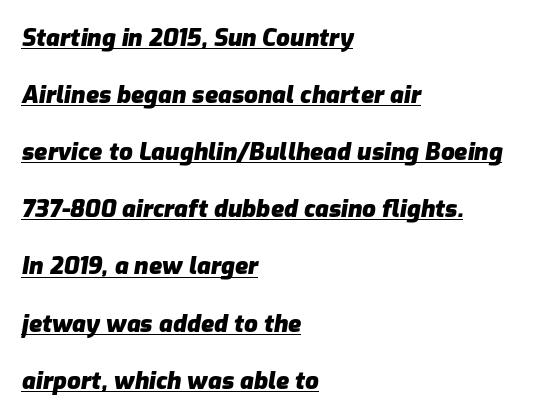
The image shows 24 px bold type, italic (leaning right); set left-aligned, loose line spacing (2.38x), normal letter spacing, underlined.
